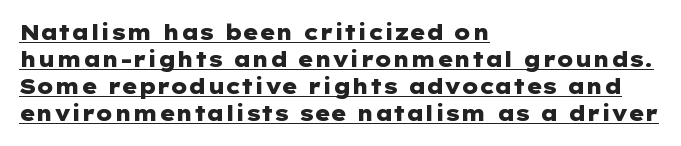
In CSS terms this would be text-align: left. These characters rest on top of a visible drawn line. Vertical spacing — default. Italic: no, the glyphs are upright roman. This is heavy type, rendered in bold. The rendering keeps characters at their native spacing.
